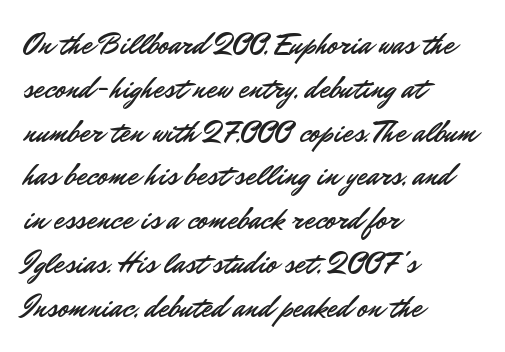
The words here are not underlined. Words appear dense and cohesive because spacing is normal. Looks like regular typesetting: each glyph gets only the width it needs. Does the leading feel generous? No, just average. Type style note: lacks serifs.
